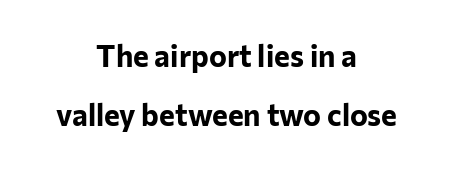
Letter spacing: default. Underline: absent. The space between consecutive lines is lavish. The face used here has the dense, thick strokes of a bold.
